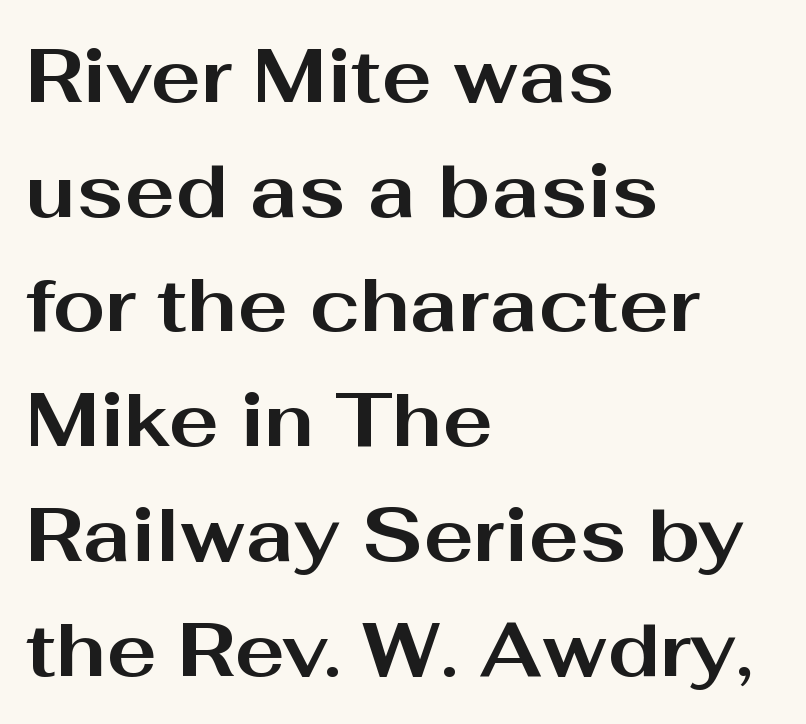
The image shows 75 px bold, wide sans-serif type, upright; set left-aligned, normal line spacing (1.53x), normal letter spacing, not underlined; medium stroke contrast and a medium x-height.
